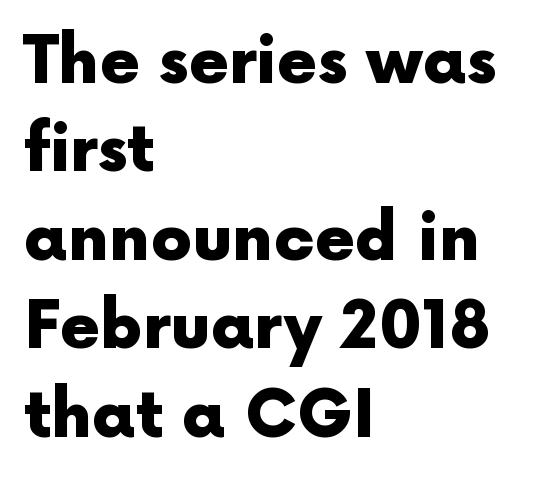
Q: Is the text bold? A: Yes.
Q: Is the text italic (slanted)? A: No, it is upright.
Q: Is the typeface a serif or a sans-serif typeface? A: Sans-serif.
Q: Is the text underlined? A: No.
Q: How is the paragraph aligned? A: Left-aligned.
Q: Is the spacing between letters normal or unusually wide? A: Normal.
Q: Is the spacing between lines tight, normal or loose? A: Normal.
Q: Width (condensed, normal, or wide)? A: Normal.
Q: x-height? A: Medium.
Q: Monospaced? A: No.
